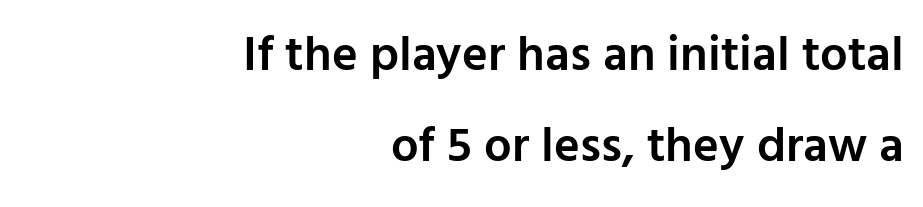
Q: Is the text bold? A: Semi-bold.
Q: Is the text italic (slanted)? A: No, it is upright.
Q: Is the typeface a serif or a sans-serif typeface? A: Sans-serif.
Q: Is the text underlined? A: No.
Q: How is the paragraph aligned? A: Right-aligned.
Q: Is the spacing between letters normal or unusually wide? A: Normal.
Q: Width (condensed, normal, or wide)? A: Normal.
Q: Stroke contrast? A: Low.
Q: x-height? A: Medium.
Q: Monospaced? A: No.
